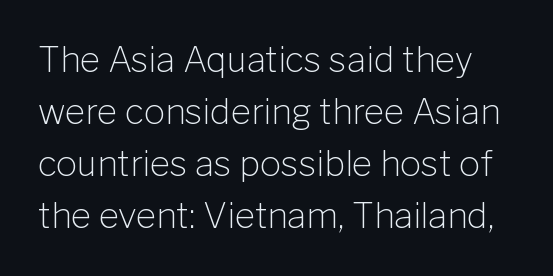
Ordinary non-slanted type is in use. Glyph-to-glyph distance matches everyday printed text. The passage shown is typed in a proportional face where columns would drift. Students, observe: this is what conventionally led text looks like. This is sans-serif lettering, the kind often seen on screens and signage.
